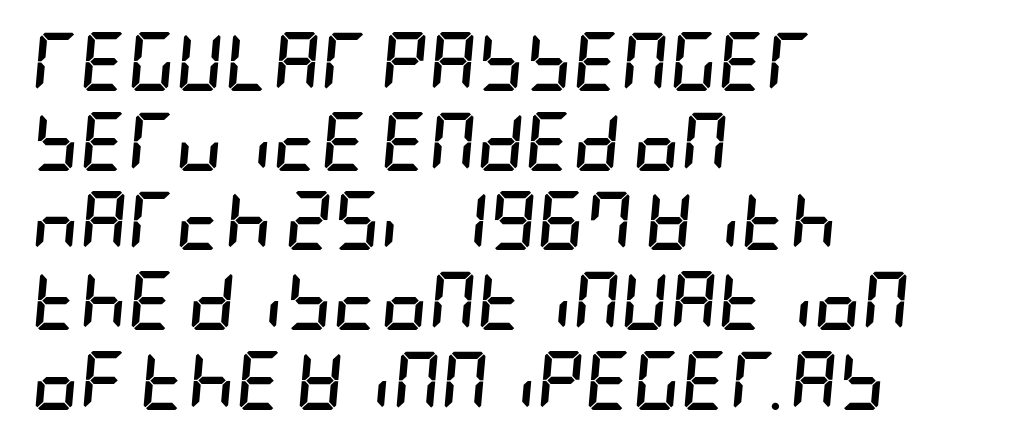
The lines sit at an ordinary, default distance from one another. Italic? Definitely — the glyphs are oblique. Horizontal alignment here is leftward, the default for most running prose. Descenders hang freely into open space. Short note: letters normally spaced.
